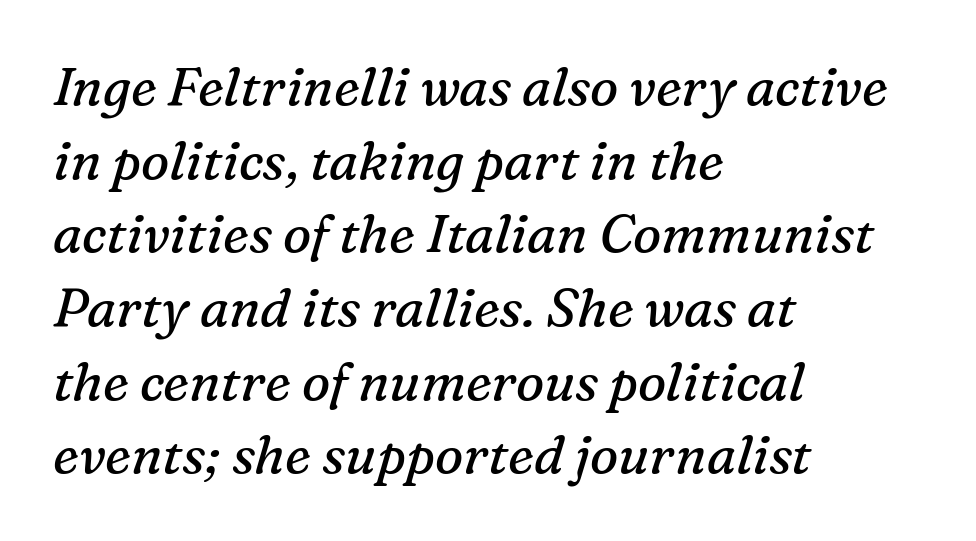
Q: Is the text bold? A: No.
Q: Is the text italic (slanted)? A: Yes, it leans right by about 16 degrees.
Q: Is the typeface a serif or a sans-serif typeface? A: Serif.
Q: Is the text underlined? A: No.
Q: How is the paragraph aligned? A: Left-aligned.
Q: Is the spacing between letters normal or unusually wide? A: Normal.
Q: Is the spacing between lines tight, normal or loose? A: Normal.
Q: Width (condensed, normal, or wide)? A: Normal.
Q: Stroke contrast? A: Medium.
Q: x-height? A: Medium.
Q: Monospaced? A: No.
